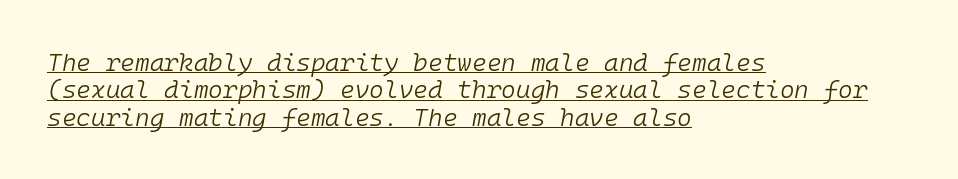
The image shows 25 px text type, italic (leaning right); set left-aligned, tight line spacing (1.1x), normal letter spacing, underlined.
